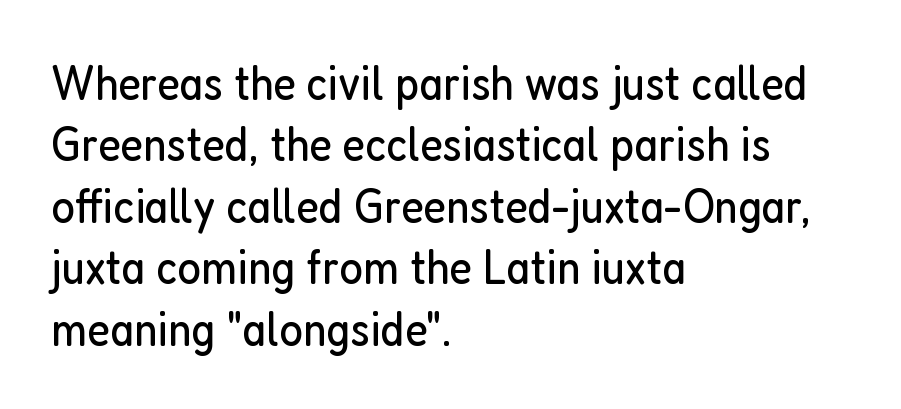
A quiet, ordinary-to-light weight characterises the typeface. This is sans-serif lettering, the kind often seen on screens and signage. Spacing verdict: proportional, widths tailored to each character. Which margin do the lines hug? The left one — the right edge is uneven. Inter-character spacing is left at the font's built-in metrics. The letters stand upright; this is a roman face.
